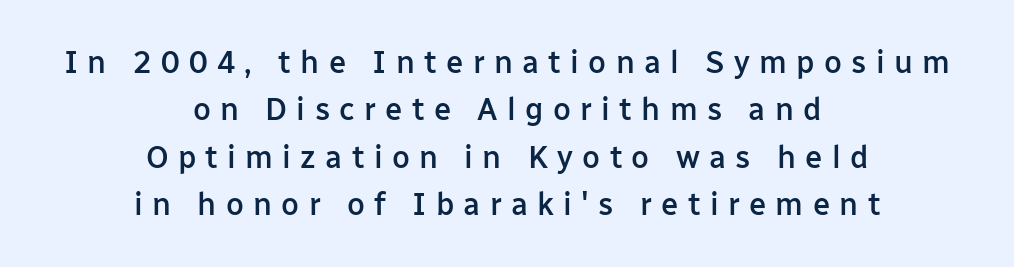
{"serif": "no", "italic": "no", "bold": "semi", "weight": "semibold", "width": "normal", "stroke_contrast": "low", "x_height": "medium", "monospaced": "no", "underline": "no", "align": "center", "line_spacing": "normal", "line_spacing_ratio": 1.53, "letter_spacing": "wide", "letter_spacing_em": 0.3, "glyph_px": 31}
